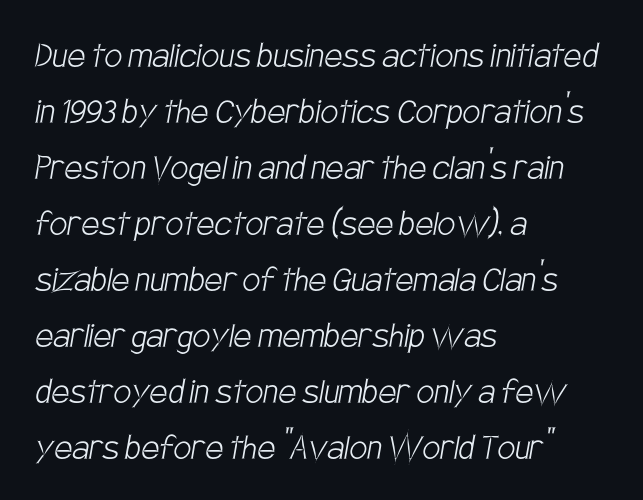
Varying glyph widths throughout — classic text-font behaviour. Regular leading. Letters rest on an invisible, unmarked baseline. The text was rendered using a sans face with plain stroke endings. Compared with a typical body face, this is equally light or lighter still. The text block is weighted toward the left margin, trailing off unevenly rightward.
